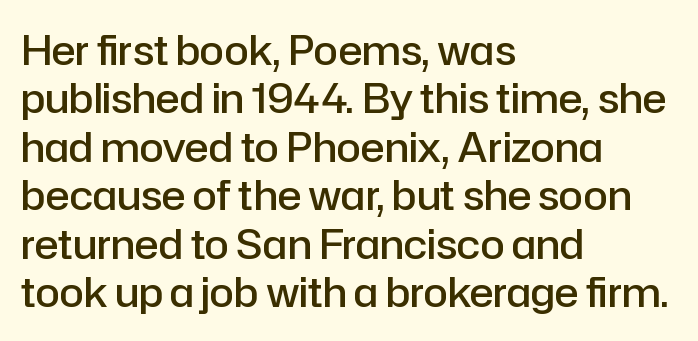
This is the regular roman posture of the typeface. These lines stack with their left ends in a neat column. Underline: absent. Notice the strokes are somewhat thickened but not fully heavy: this is a semibold. Look at the tracking — it's just the regular setting, nothing added.
